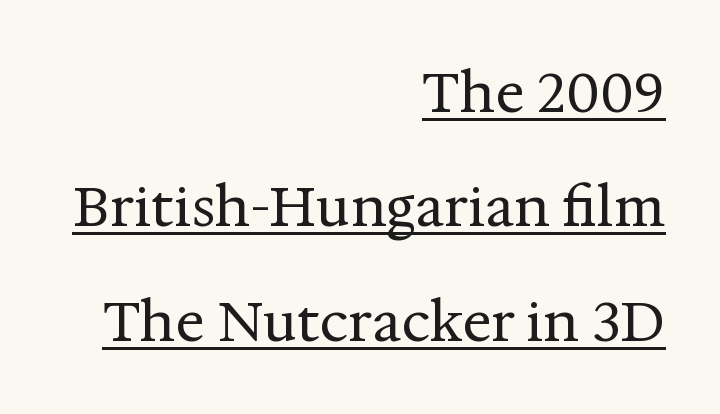
The image shows 55 px regular-weight serif type, upright; set right-aligned, loose line spacing (2.08x), normal letter spacing, underlined; medium stroke contrast and a medium x-height.
